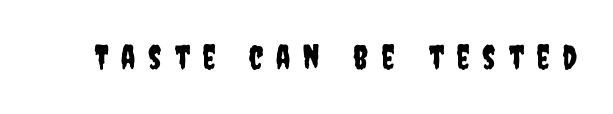
The image shows 33 px condensed sans-serif type, upright; set unusually wide letter spacing (+0.39 em), not underlined; low stroke contrast and a large x-height.
